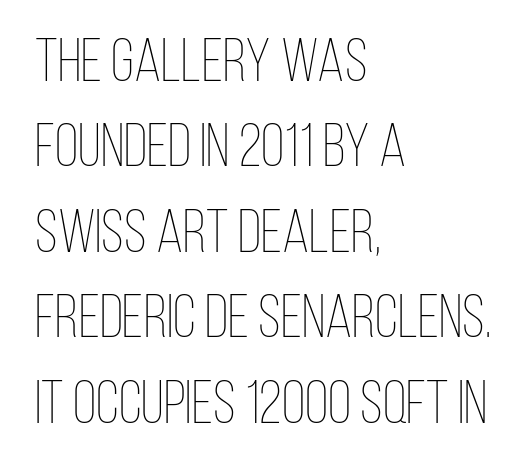
No chunkiness to these letters — they're not bold. The rendering keeps characters at their native spacing. Horizontal bands of white between lines are of average thickness. Each row of text sits above clean, open space. Do the characters align in a grid? No, the font is proportional. These lines were composed using upright roman letters.
